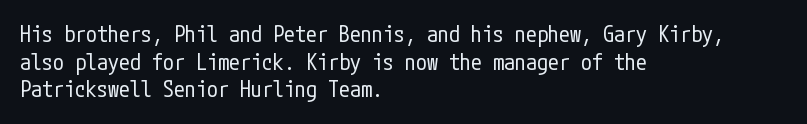
Q: Is the text bold? A: No.
Q: Is the text italic (slanted)? A: No, it is upright.
Q: Is the text underlined? A: No.
Q: How is the paragraph aligned? A: Left-aligned.
Q: Is the spacing between letters normal or unusually wide? A: Normal.
Q: Is the spacing between lines tight, normal or loose? A: Normal.
